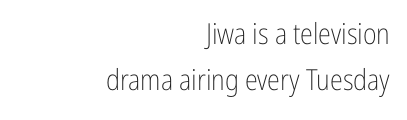
Default kerning and tracking; the words read as compact shapes. In terms of posture, this sample is upright. Heft: none added — not bold. Classification — sans serif. This rendering features lettering with no underline.
